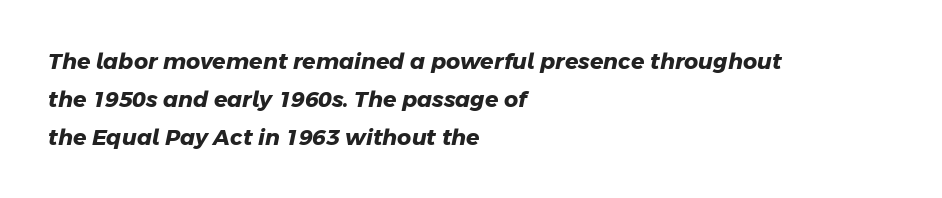
The image shows 22 px bold type; set left-aligned, line spacing 1.72x, normal letter spacing, not underlined.
